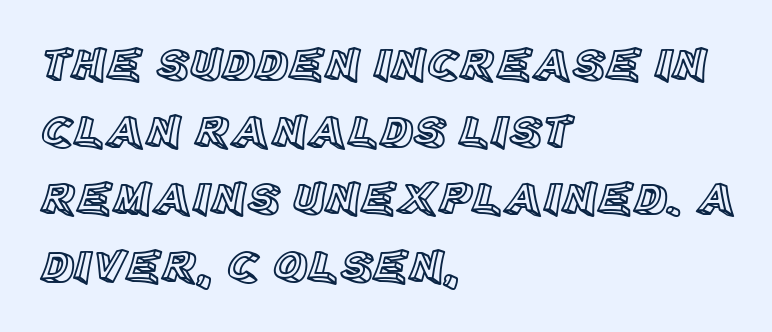
{"width": "normal", "x_height": "large", "monospaced": "no", "underline": "no", "align": "left", "line_spacing": "normal", "line_spacing_ratio": 1.43, "letter_spacing": "normal", "letter_spacing_em": 0.0, "glyph_px": 47}
